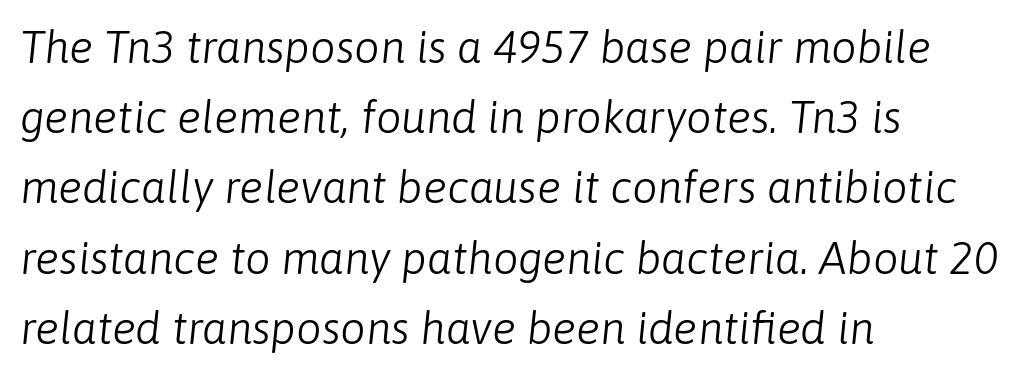
{"italic": "yes", "lean": "right", "slant_degrees": 6, "bold": "no", "weight": "light", "width": "normal", "stroke_contrast": "low", "x_height": "medium", "monospaced": "no", "underline": "no", "align": "left", "line_spacing": "normal", "line_spacing_ratio": 1.56, "letter_spacing": "normal", "letter_spacing_em": 0.0, "glyph_px": 45}
